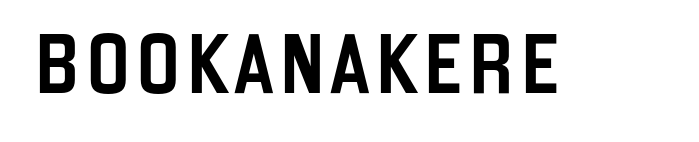
The passage shown is not underscored anywhere. The rendering uses natural spacing where letterforms have individual widths. Posture: straight, roman, zero tilt. Each letter's strokes conclude bluntly, with no projecting serifs.
